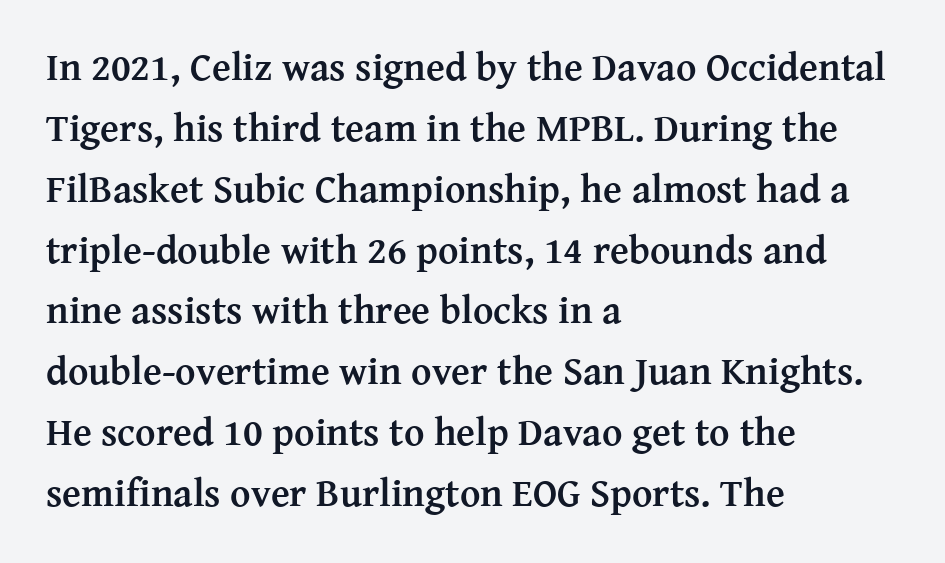
The font's upright variant was chosen for this text. Caption: multi-line text, flush left, ragged right. Standard letterfit; no display-style spreading of the glyphs. Typesetter's note: full bold, strokes at maximum text heaviness.
